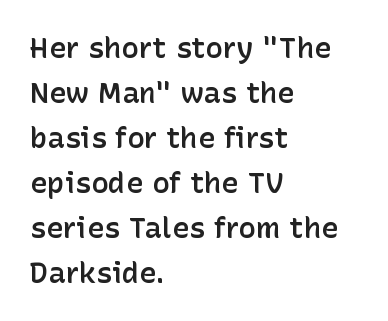
The image shows 29 px semibold sans-serif type, upright; set left-aligned, normal line spacing (1.55x), normal letter spacing, not underlined; low stroke contrast and a medium x-height.
